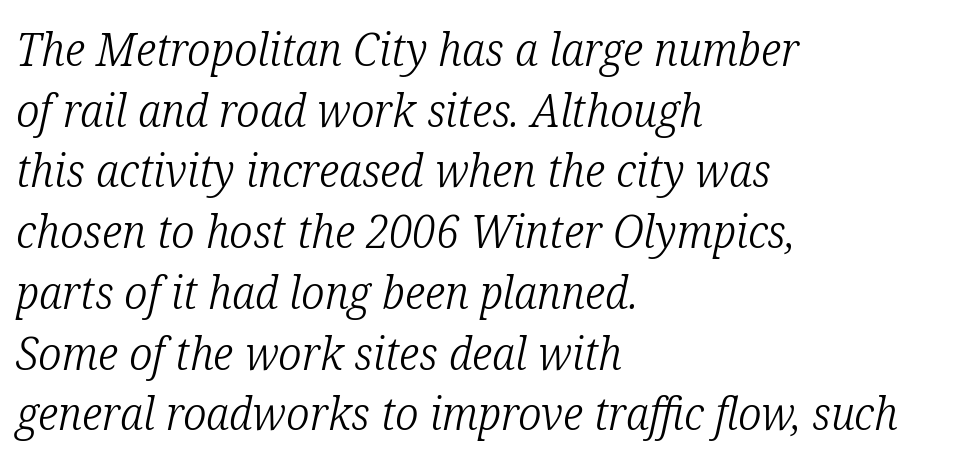
{"serif": "yes", "italic": "yes", "lean": "right", "slant_degrees": 12, "bold": "no", "weight": "light", "width": "condensed", "stroke_contrast": "low", "x_height": "medium", "monospaced": "no", "underline": "no", "align": "left", "line_spacing": "normal", "line_spacing_ratio": 1.32, "letter_spacing": "normal", "letter_spacing_em": 0.0, "glyph_px": 46}
